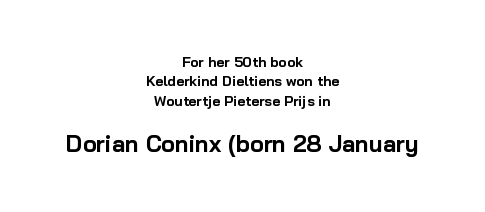
These words are printed bold, with thick strokes throughout. Short note: letters normally spaced. The space between consecutive lines is moderate. This rendering uses center alignment, leaving both contours irregular but symmetric.
